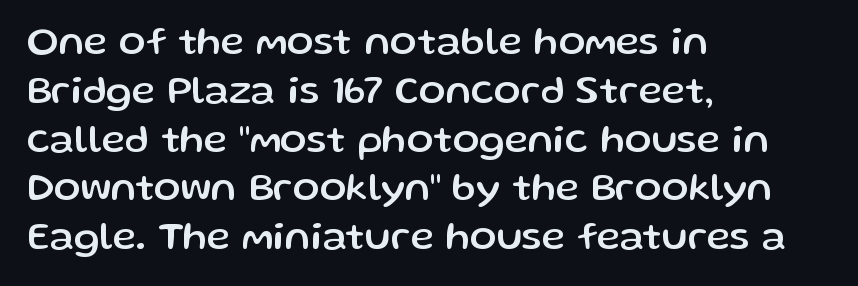
Q: Is the text italic (slanted)? A: No, it is upright.
Q: Is the typeface a serif or a sans-serif typeface? A: Sans-serif.
Q: Is the text underlined? A: No.
Q: How is the paragraph aligned? A: Left-aligned.
Q: Is the spacing between letters normal or unusually wide? A: Normal.
Q: Width (condensed, normal, or wide)? A: Normal.
Q: Stroke contrast? A: Low.
Q: x-height? A: Medium.
Q: Monospaced? A: No.
